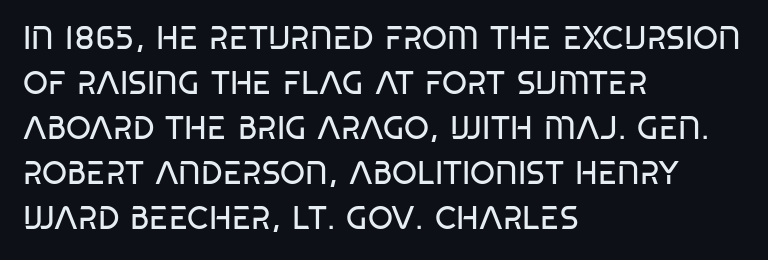
Q: Is the text bold? A: No.
Q: Is the typeface a serif or a sans-serif typeface? A: Sans-serif.
Q: Is the text underlined? A: No.
Q: How is the paragraph aligned? A: Left-aligned.
Q: Is the spacing between letters normal or unusually wide? A: Normal.
Q: Is the spacing between lines tight, normal or loose? A: Normal.
Q: Width (condensed, normal, or wide)? A: Condensed.
Q: Stroke contrast? A: Low.
Q: x-height? A: Large.
Q: Monospaced? A: No.
